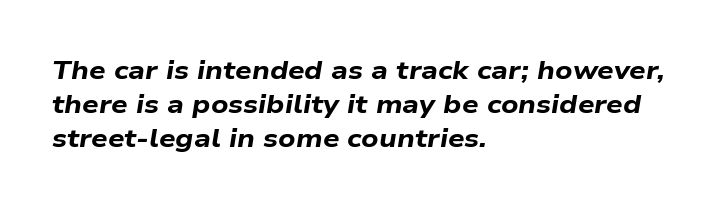
The letters are slanted; this is an italic face. Rule under the text: the space is simply empty. Pretty heavy lettering here — definitely bold. Vertical spacing — default. Letter spacing: default. All the whitespace from short lines collects on the right.
